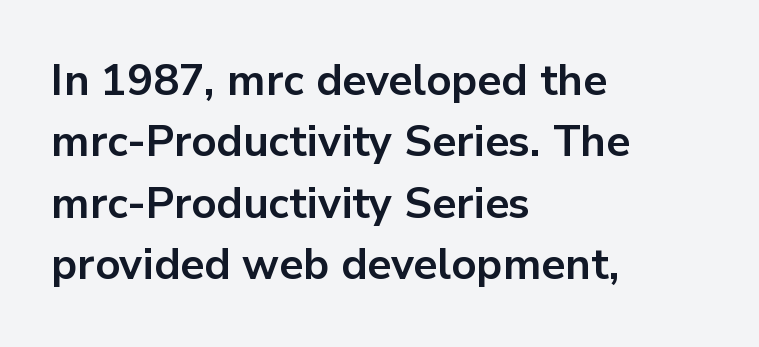
You can tell from the bare stems that sans-serif type was used. Descenders are the only things crossing below the line. A student would call this left alignment; a typographer would say flush left, rag right. Think of a printed novel: that variable character pitch is what you see here. Designer's note — italics off, roman on. Line spacing here is normal.
